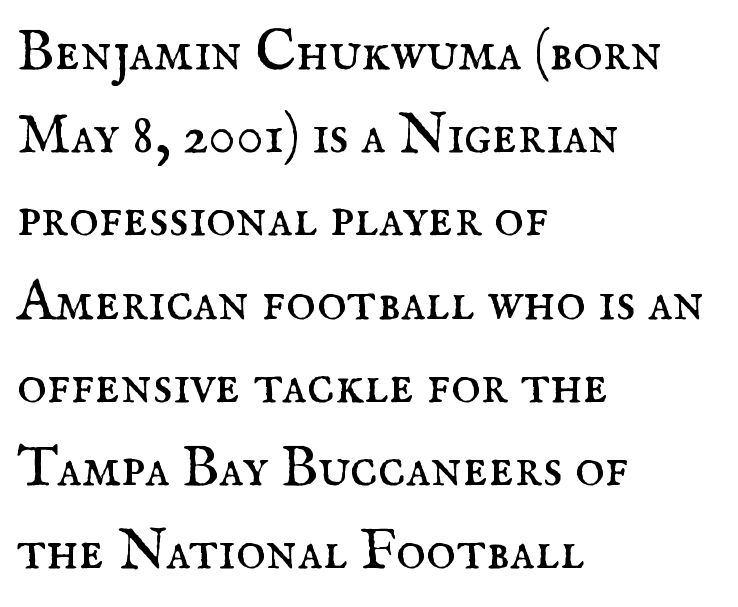
Notice how descenders clear the ascenders below comfortably — that's standard leading. The strokes carry an ordinary text weight at most. Plain, unruled lines of type. The letters carry serifs — small finishing strokes at the ends of their stems. Each line starts at the same left margin while the right side varies.
